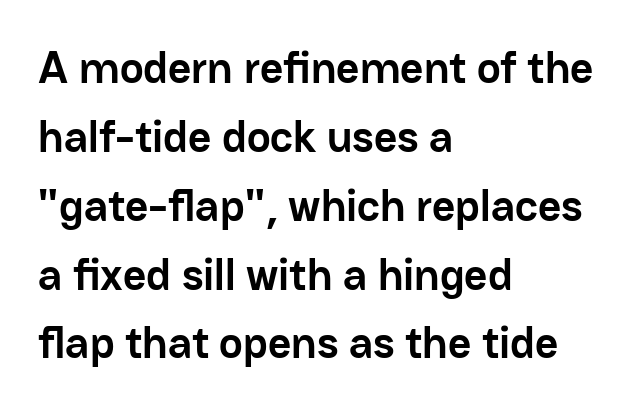
The image shows 45 px semibold sans-serif type, upright; set left-aligned, normal line spacing (1.53x), normal letter spacing, not underlined; low stroke contrast and a medium x-height.
